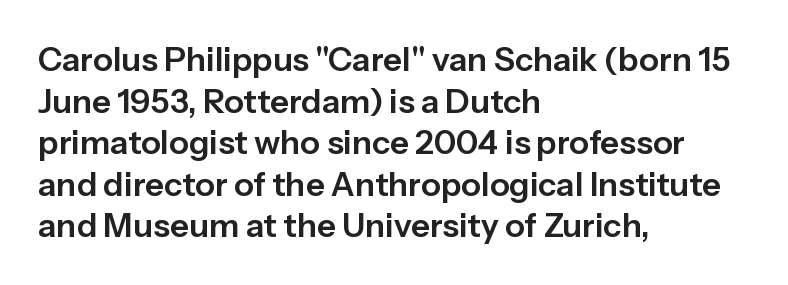
What's the leading like? Ordinary, nothing unusual. Caption: multi-line text, flush left, ragged right. This is sans-serif lettering, the kind often seen on screens and signage. This sample has the flowing, uneven cadence of proportional lettering. This sample uses an upright cut, with every glyph sitting square on the baseline. Inter-character spacing is left at the font's built-in metrics.
